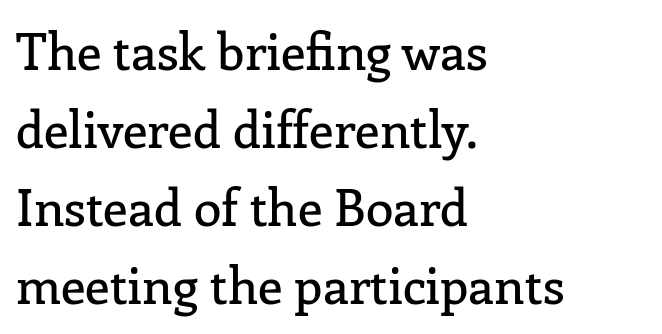
Unlike italic type, these characters show no tilt at all. Varying glyph widths throughout — classic text-font behaviour. Descenders are the only things crossing below the line. Whoever set this chose a conventional vertical rhythm. The paragraph shown leans on its left margin. Characters follow at the spacing the type designer built in.
